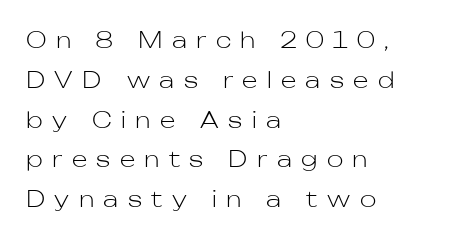
Q: Is the text bold? A: No.
Q: Is the text italic (slanted)? A: No, it is upright.
Q: Is the text underlined? A: No.
Q: How is the paragraph aligned? A: Left-aligned.
Q: Is the spacing between letters normal or unusually wide? A: Unusually wide.
